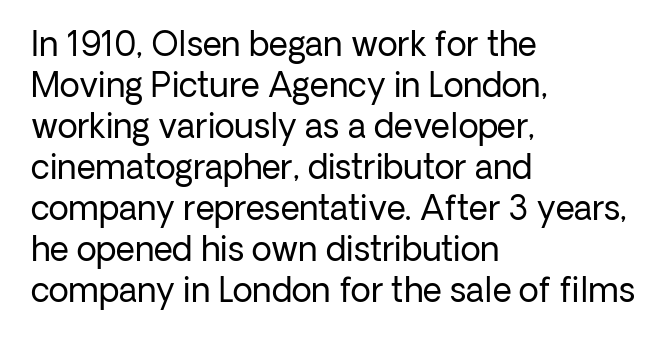
{"serif": "no", "italic": "no", "bold": "no", "weight": "regular", "width": "normal", "stroke_contrast": "low", "x_height": "medium", "monospaced": "no", "underline": "no", "align": "left", "line_spacing_ratio": 1.24, "letter_spacing": "normal", "letter_spacing_em": 0.0, "glyph_px": 33}
